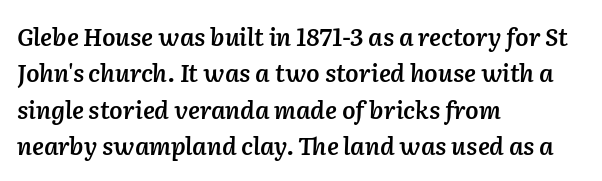
{"italic": "yes", "lean": "right", "slant_degrees": 2, "bold": "semi", "underline": "no", "align": "left", "line_spacing": "normal", "line_spacing_ratio": 1.52, "letter_spacing": "normal", "letter_spacing_em": 0.0, "glyph_px": 24}
